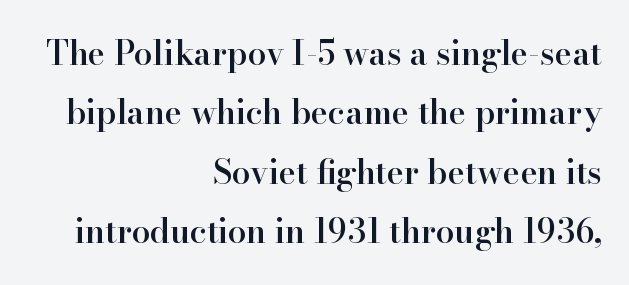
Q: Is the text bold? A: Semi-bold.
Q: Is the text italic (slanted)? A: No, it is upright.
Q: Is the typeface a serif or a sans-serif typeface? A: Serif.
Q: Is the text underlined? A: No.
Q: How is the paragraph aligned? A: Right-aligned.
Q: Is the spacing between letters normal or unusually wide? A: Normal.
Q: Width (condensed, normal, or wide)? A: Normal.
Q: Stroke contrast? A: High.
Q: x-height? A: Small.
Q: Monospaced? A: No.
